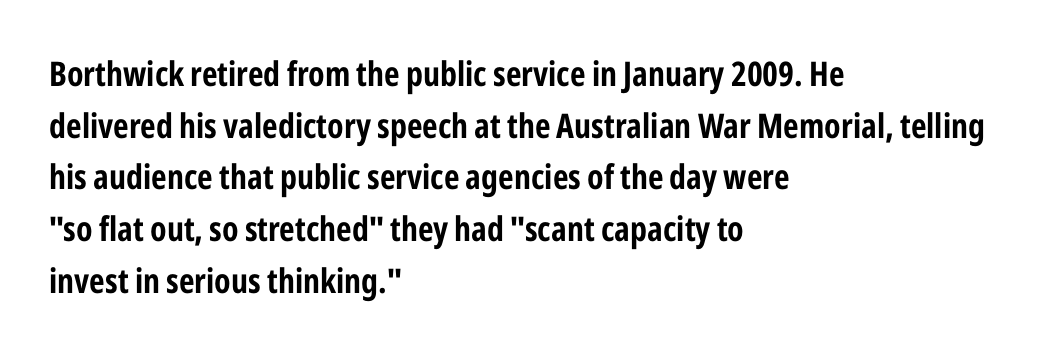
Q: Is the text bold? A: Yes.
Q: Is the text italic (slanted)? A: No, it is upright.
Q: Is the typeface a serif or a sans-serif typeface? A: Sans-serif.
Q: Is the text underlined? A: No.
Q: How is the paragraph aligned? A: Left-aligned.
Q: Is the spacing between letters normal or unusually wide? A: Normal.
Q: Is the spacing between lines tight, normal or loose? A: Normal.
Q: Width (condensed, normal, or wide)? A: Condensed.
Q: Stroke contrast? A: Low.
Q: x-height? A: Medium.
Q: Monospaced? A: No.
